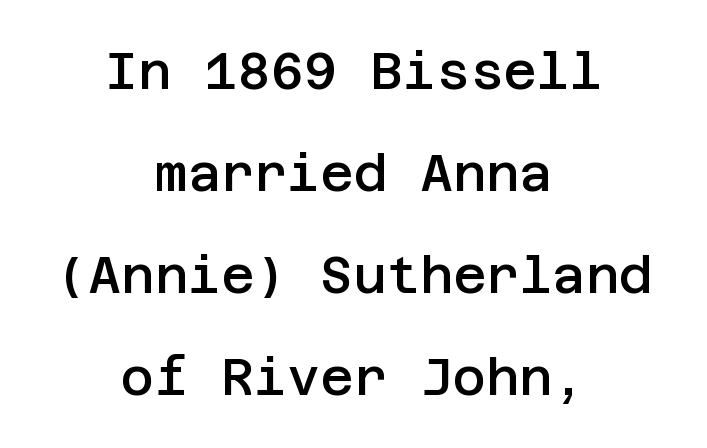
Q: Is the text bold? A: Semi-bold.
Q: Is the text italic (slanted)? A: No, it is upright.
Q: Is the typeface a serif or a sans-serif typeface? A: Sans-serif.
Q: Is the text underlined? A: No.
Q: How is the paragraph aligned? A: Centered.
Q: Is the spacing between letters normal or unusually wide? A: Normal.
Q: Is the spacing between lines tight, normal or loose? A: Loose.
Q: Width (condensed, normal, or wide)? A: Normal.
Q: Stroke contrast? A: Low.
Q: x-height? A: Large.
